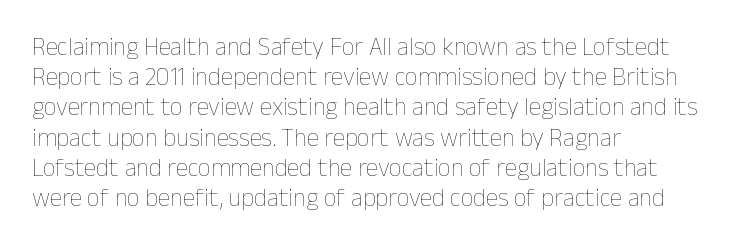
{"italic": "no", "bold": "no", "underline": "no", "align": "left", "line_spacing_ratio": 1.21, "letter_spacing": "normal", "letter_spacing_em": 0.0, "glyph_px": 25}
